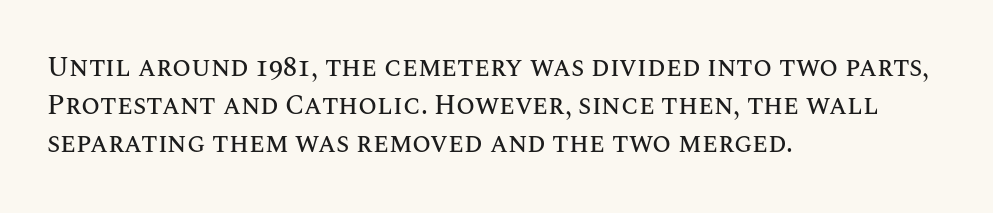
{"italic": "no", "underline": "no", "align": "left", "line_spacing": "normal", "line_spacing_ratio": 1.41, "letter_spacing": "normal", "letter_spacing_em": 0.0, "glyph_px": 27}
